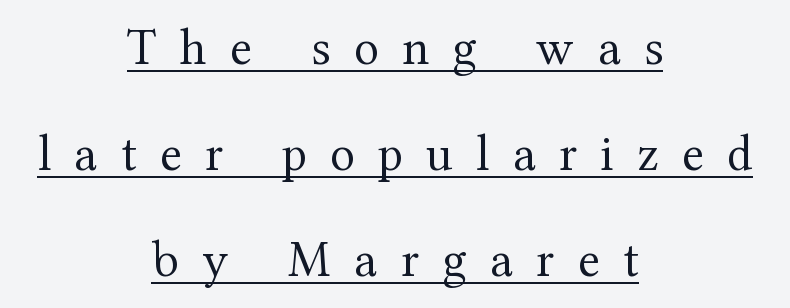
Q: Is the text bold? A: No.
Q: Is the text italic (slanted)? A: No, it is upright.
Q: Is the typeface a serif or a sans-serif typeface? A: Serif.
Q: Is the text underlined? A: Yes.
Q: How is the paragraph aligned? A: Centered.
Q: Is the spacing between letters normal or unusually wide? A: Unusually wide.
Q: Is the spacing between lines tight, normal or loose? A: Loose.
Q: Width (condensed, normal, or wide)? A: Normal.
Q: Stroke contrast? A: Medium.
Q: x-height? A: Medium.
Q: Monospaced? A: No.
